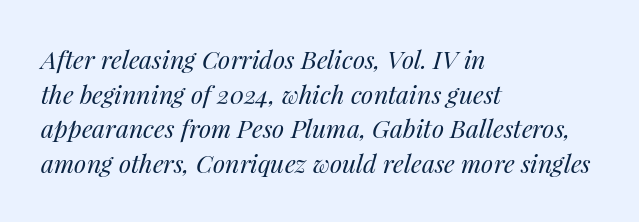
In terms of leading, this rendering sits right in the middle. Style check: oblique. Glyph-to-glyph distance matches everyday printed text. If you drew a ruler down the left edge, every line would touch it. Descenders hang freely into open space.
